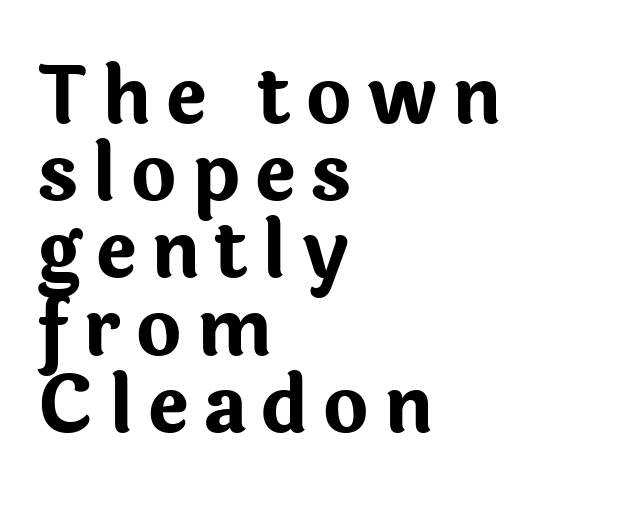
Q: Is the text bold? A: Yes.
Q: Is the text italic (slanted)? A: No, it is upright.
Q: Is the typeface a serif or a sans-serif typeface? A: Sans-serif.
Q: Is the text underlined? A: No.
Q: How is the paragraph aligned? A: Left-aligned.
Q: Is the spacing between lines tight, normal or loose? A: Tight.
Q: Width (condensed, normal, or wide)? A: Normal.
Q: Stroke contrast? A: Low.
Q: x-height? A: Medium.
Q: Monospaced? A: No.
